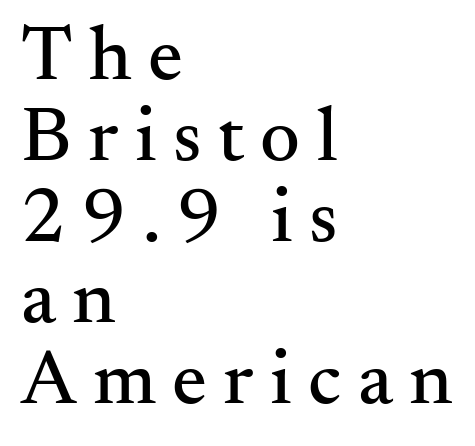
The image shows 78 px serif type, upright; set left-aligned, tight line spacing (1.04x), unusually wide letter spacing (+0.21 em), not underlined; medium stroke contrast and a small x-height.
